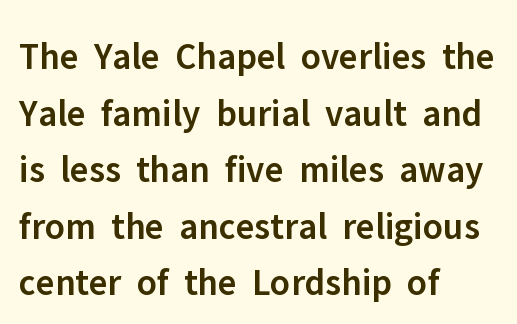
Is the type bold? Partly — it's a semibold, heavier than regular but not fully bold. Between one letter and the next there's only the usual sliver of space. The compositor pushed each line to the left boundary. This sample has the flowing, uneven cadence of proportional lettering. Italic: no, the glyphs are upright roman. Reading down the column, the eye jumps a familiar distance to each next line.
